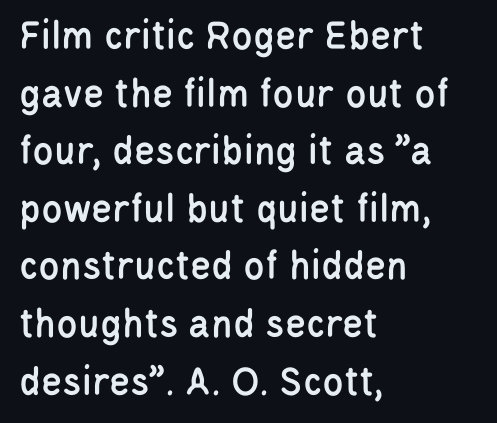
The passage is arranged the way most books set body copy — flush left. Do the letters lean? They stand straight. These lines sit exactly where default settings would place them. A typesetter would call this zero additional tracking. Proportional: the letters do not fall into vertical columns.
